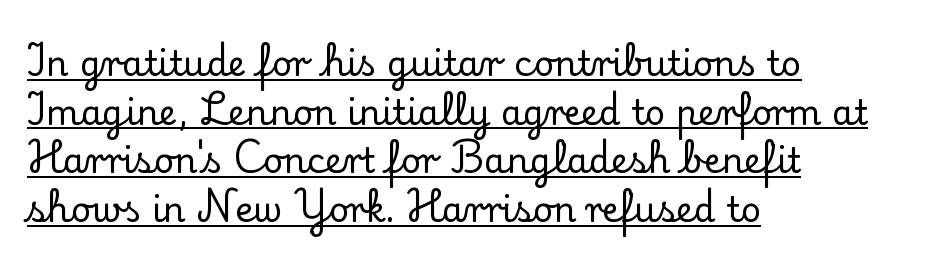
Q: Is the text italic (slanted)? A: No, it is upright.
Q: Is the typeface a serif or a sans-serif typeface? A: Serif.
Q: Is the text underlined? A: Yes.
Q: How is the paragraph aligned? A: Left-aligned.
Q: Is the spacing between letters normal or unusually wide? A: Normal.
Q: Is the spacing between lines tight, normal or loose? A: Normal.
Q: Width (condensed, normal, or wide)? A: Normal.
Q: Stroke contrast? A: Low.
Q: x-height? A: Small.
Q: Monospaced? A: No.
